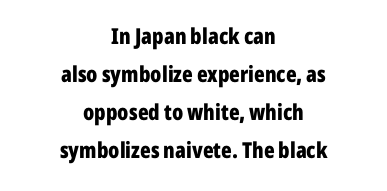
{"italic": "no", "bold": "yes", "underline": "no", "align": "center", "line_spacing_ratio": 1.73, "letter_spacing": "normal", "letter_spacing_em": 0.0, "glyph_px": 22}
